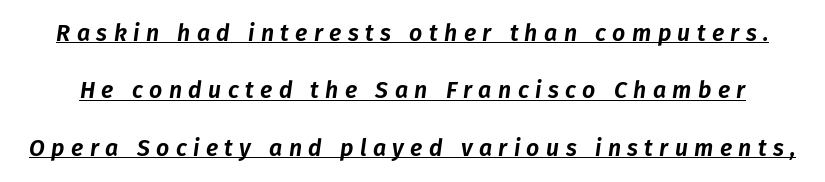
{"italic": "yes", "lean": "right", "slant_degrees": 8, "underline": "yes", "line_spacing": "loose", "line_spacing_ratio": 2.5, "letter_spacing": "wide", "letter_spacing_em": 0.28, "glyph_px": 23}
